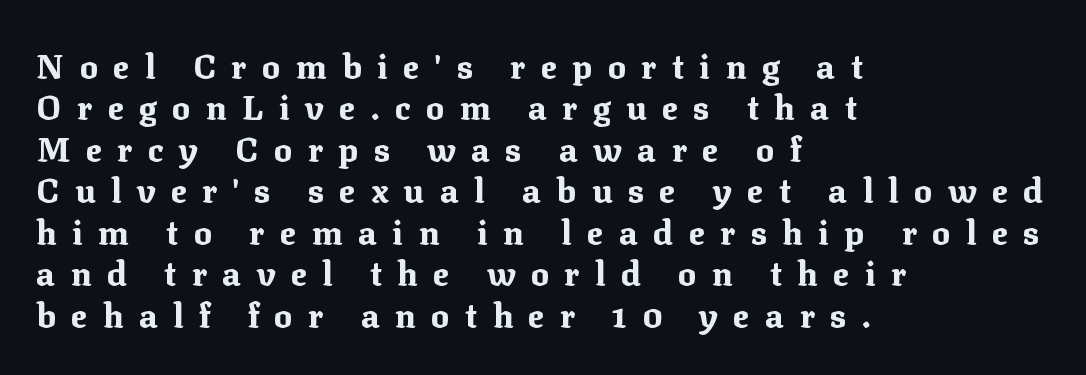
The image shows 34 px bold serif type, upright; set left-aligned, line spacing 1.22x, unusually wide letter spacing (+0.45 em), not underlined; medium stroke contrast and a medium x-height.
